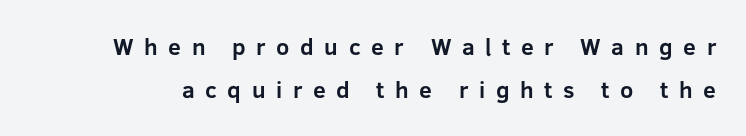
Descenders are the only things crossing below the line. Inter-character spacing is expanded well beyond the font's built-in metrics. The axis of the letterforms is exactly vertical. Emphasis by weight is at full strength: bold.
